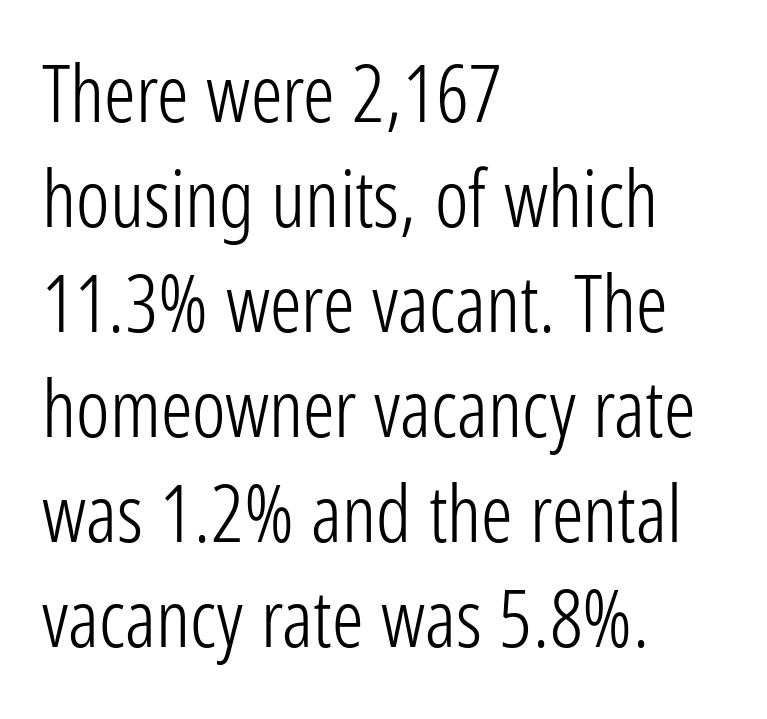
{"serif": "no", "italic": "no", "bold": "no", "weight": "light", "width": "condensed", "stroke_contrast": "low", "x_height": "medium", "monospaced": "no", "underline": "no", "align": "left", "line_spacing": "normal", "line_spacing_ratio": 1.33, "letter_spacing": "normal", "letter_spacing_em": 0.0, "glyph_px": 79}
